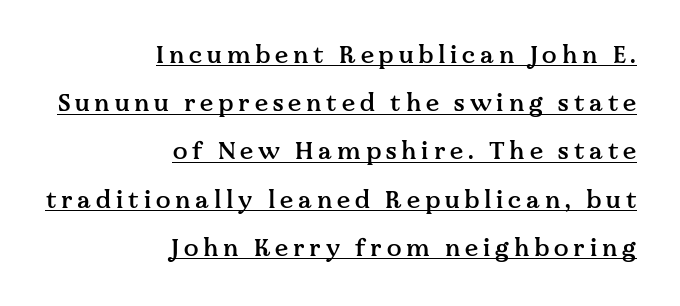
Observe the wide spacing: letters keep a clear distance from each other. How heavy is the stroke? Medium-heavy — a semibold, shy of bold. The lines in this sample share a right terminus and differ only in where they begin. A typesetter would call this leading open, well beyond the default. Italic? Not at all — the glyphs are vertical. Is there an underline? Yes — a line sits under the letters.
